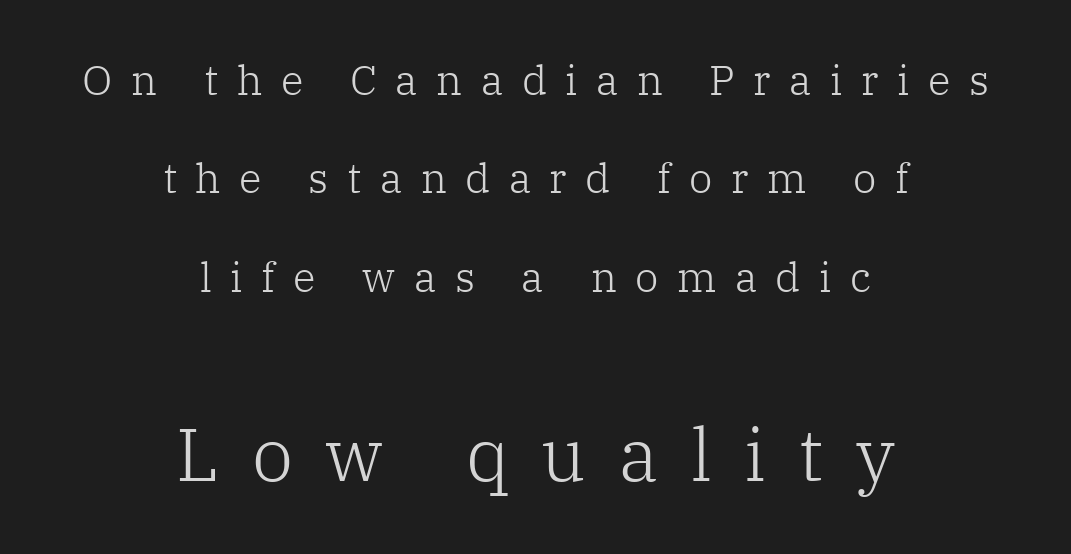
The image shows 74 px light serif type, upright; set centered, loose line spacing (2.34x), unusually wide letter spacing (+0.44 em), not underlined; the second (bottom) block is 1.76x larger; low stroke contrast and a medium x-height.
